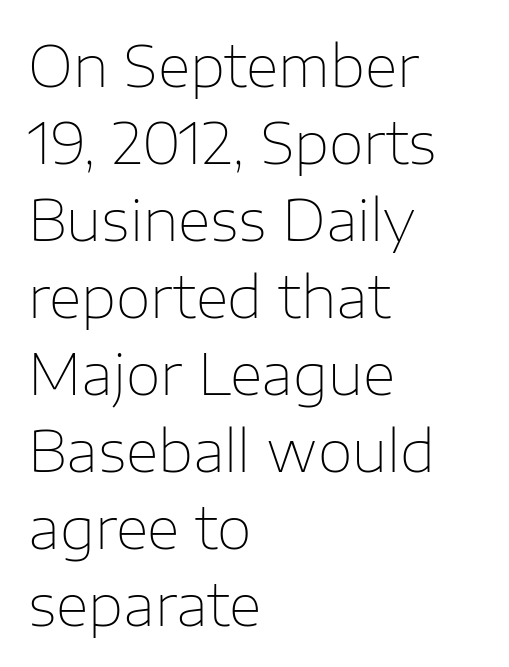
{"serif": "no", "italic": "no", "bold": "no", "weight": "thin", "width": "normal", "stroke_contrast": "low", "x_height": "medium", "monospaced": "no", "underline": "no", "align": "left", "line_spacing": "normal", "line_spacing_ratio": 1.35, "letter_spacing": "normal", "letter_spacing_em": 0.0, "glyph_px": 57}
